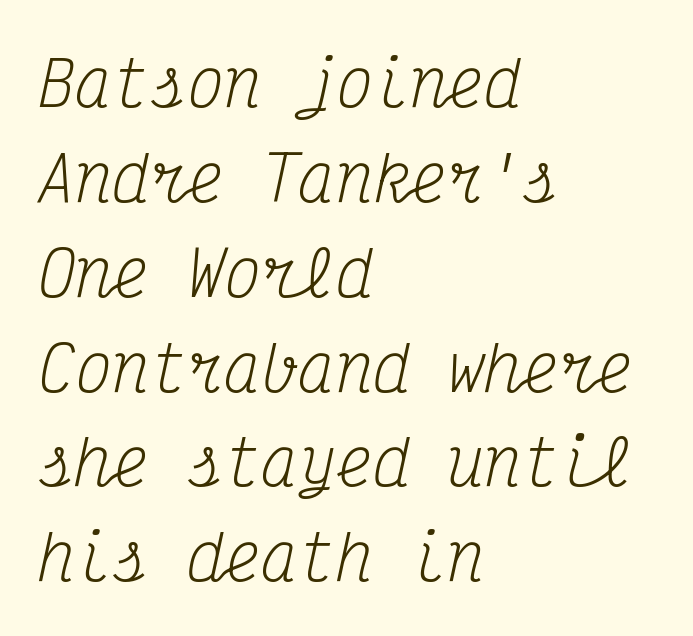
Q: Is the text bold? A: No.
Q: Is the text italic (slanted)? A: Yes, it leans right by about 12 degrees.
Q: Is the typeface a serif or a sans-serif typeface? A: Serif.
Q: Is the text underlined? A: No.
Q: How is the paragraph aligned? A: Left-aligned.
Q: Is the spacing between letters normal or unusually wide? A: Normal.
Q: Is the spacing between lines tight, normal or loose? A: Normal.
Q: Width (condensed, normal, or wide)? A: Condensed.
Q: Stroke contrast? A: Medium.
Q: x-height? A: Medium.
Q: Monospaced? A: Yes.
